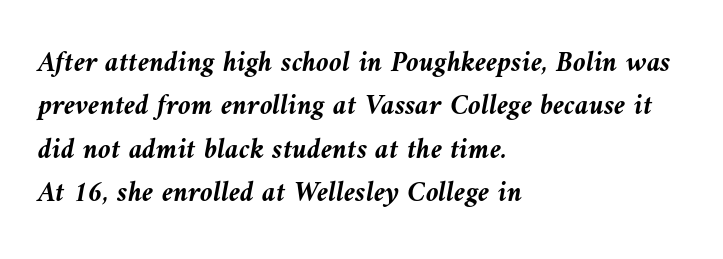
These lines are rendered in a variable-pitch font. Descenders hang freely into open space. Interline gaps are of average width in this sample. The tracking reads as untouched default to a designer's eye. The paragraph has a hard left edge and a soft right edge. I'd describe the lettering as bold — thick and assertive.
